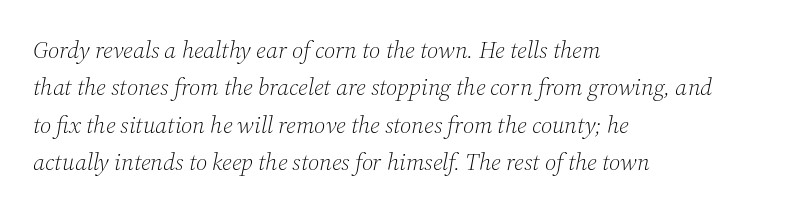
{"italic": "yes", "lean": "right", "slant_degrees": 12, "bold": "no", "underline": "no", "align": "left", "line_spacing": "normal", "line_spacing_ratio": 1.56, "letter_spacing": "normal", "letter_spacing_em": 0.0, "glyph_px": 24}
